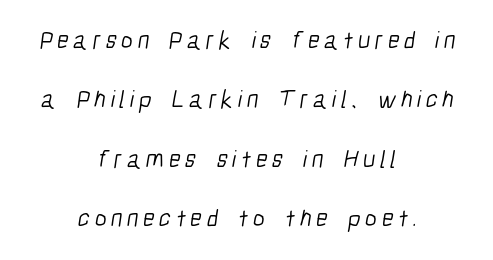
Beneath every word, the page is bare. Leading: increased. Letters have the restrained weight of plain body copy at most. A centered setting, common on invitations and titles, is used for this passage.
